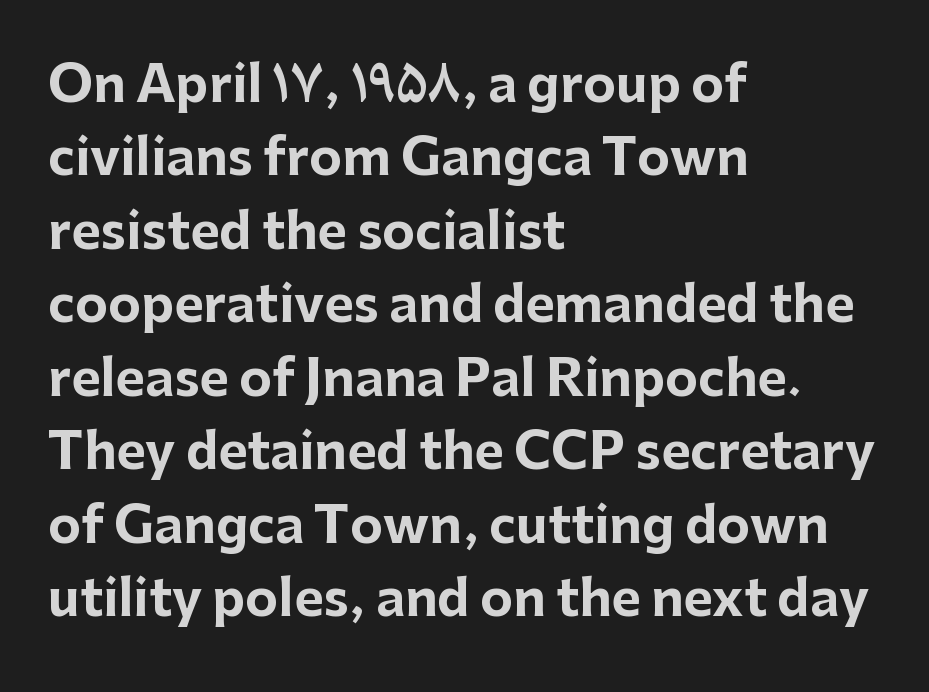
Q: Is the text bold? A: Yes.
Q: Is the text italic (slanted)? A: No, it is upright.
Q: Is the typeface a serif or a sans-serif typeface? A: Sans-serif.
Q: Is the text underlined? A: No.
Q: How is the paragraph aligned? A: Left-aligned.
Q: Is the spacing between letters normal or unusually wide? A: Normal.
Q: Is the spacing between lines tight, normal or loose? A: Normal.
Q: Width (condensed, normal, or wide)? A: Normal.
Q: Stroke contrast? A: Low.
Q: x-height? A: Medium.
Q: Monospaced? A: No.
